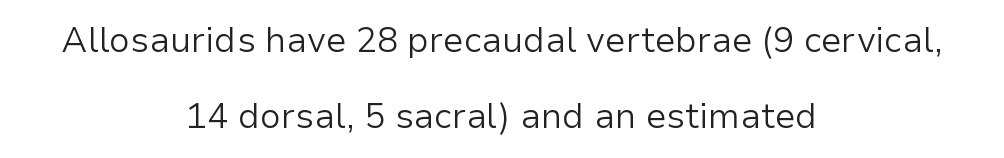
Standard letterfit; no display-style spreading of the glyphs. The face used here is a sans, in the tradition of grotesques and geometrics. The vertical gap from one line to the next is large. The space beneath each line is pristine and unruled. Ink coverage per letter is moderate at most. The letters advance in unequal steps, a hallmark of proportional type.
